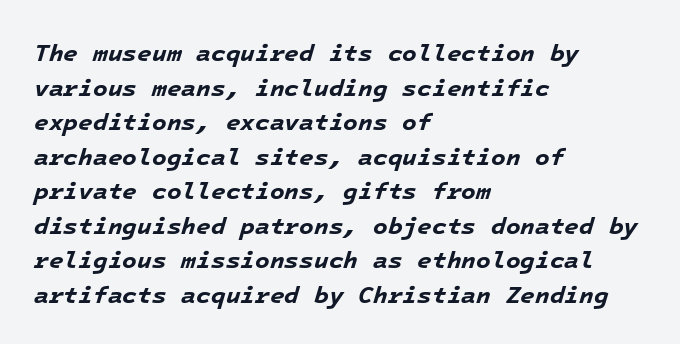
The image shows 24 px bold type, italic (leaning right); set left-aligned, normal line spacing (1.44x), normal letter spacing, not underlined.
